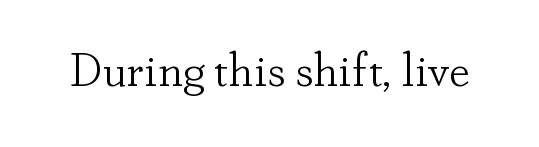
Q: Is the text bold? A: No.
Q: Is the text italic (slanted)? A: No, it is upright.
Q: Is the typeface a serif or a sans-serif typeface? A: Serif.
Q: Is the text underlined? A: No.
Q: Is the spacing between letters normal or unusually wide? A: Normal.
Q: Width (condensed, normal, or wide)? A: Normal.
Q: Stroke contrast? A: Low.
Q: x-height? A: Small.
Q: Monospaced? A: No.
